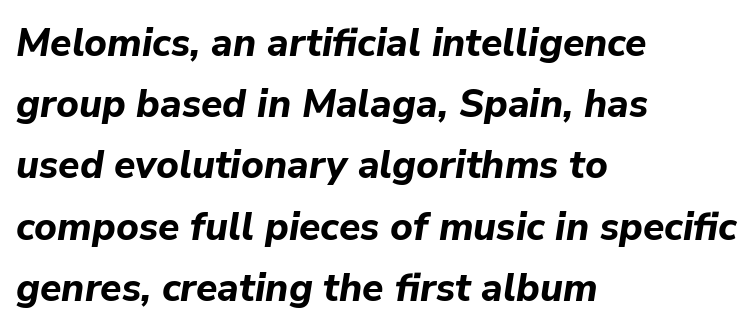
Q: Is the text bold? A: Yes.
Q: Is the text italic (slanted)? A: Yes, it leans right by about 9 degrees.
Q: Is the text underlined? A: No.
Q: How is the paragraph aligned? A: Left-aligned.
Q: Is the spacing between letters normal or unusually wide? A: Normal.
Q: Is the spacing between lines tight, normal or loose? A: Normal.
Q: Width (condensed, normal, or wide)? A: Normal.
Q: Stroke contrast? A: Low.
Q: x-height? A: Medium.
Q: Monospaced? A: No.
